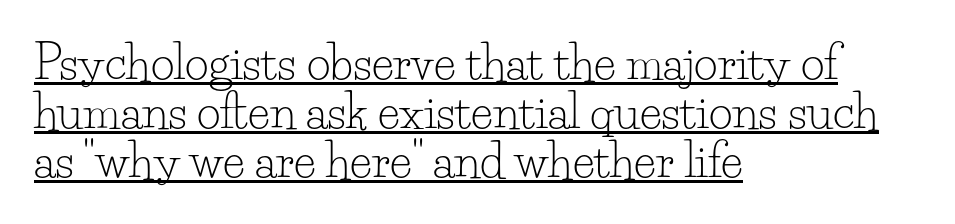
Q: Is the text bold? A: No.
Q: Is the text italic (slanted)? A: No, it is upright.
Q: Is the typeface a serif or a sans-serif typeface? A: Serif.
Q: Is the text underlined? A: Yes.
Q: How is the paragraph aligned? A: Left-aligned.
Q: Is the spacing between letters normal or unusually wide? A: Normal.
Q: Is the spacing between lines tight, normal or loose? A: Tight.
Q: Width (condensed, normal, or wide)? A: Normal.
Q: Stroke contrast? A: Low.
Q: x-height? A: Small.
Q: Monospaced? A: No.
